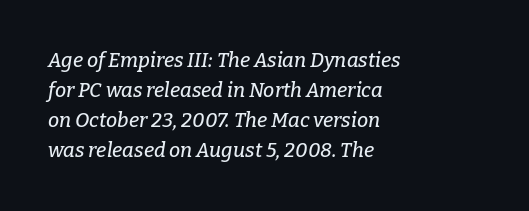
Bare-footed words on every line. Leading: standard. A student would call this left alignment; a typographer would say flush left, rag right. The typography opts for an oblique posture over an upright one. There is no visible air inserted between adjacent glyphs.
